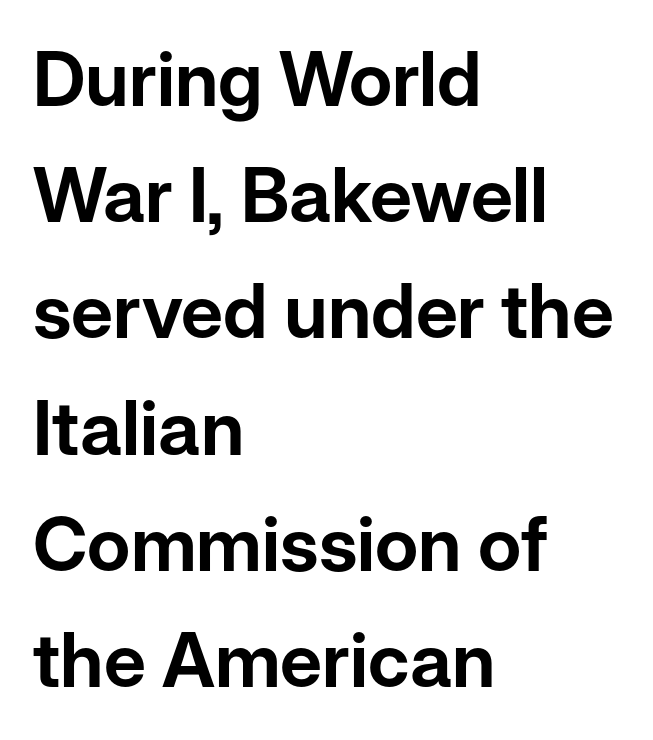
The image shows 75 px sans-serif type, upright; set left-aligned, normal line spacing (1.55x), normal letter spacing, not underlined; low stroke contrast and a medium x-height.
